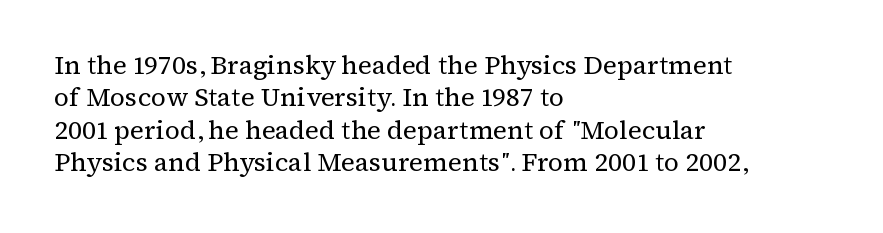
Q: Is the text bold? A: No.
Q: Is the text italic (slanted)? A: No, it is upright.
Q: Is the text underlined? A: No.
Q: How is the paragraph aligned? A: Left-aligned.
Q: Is the spacing between letters normal or unusually wide? A: Normal.
Q: Is the spacing between lines tight, normal or loose? A: Normal.
